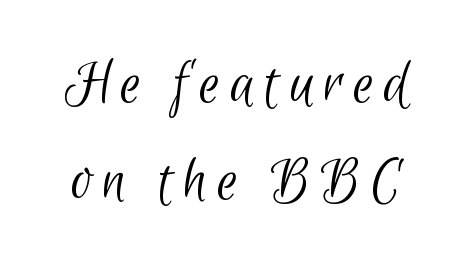
Q: Is the text bold? A: No.
Q: Is the typeface a serif or a sans-serif typeface? A: Sans-serif.
Q: Is the text underlined? A: No.
Q: Is the spacing between lines tight, normal or loose? A: Normal.
Q: Width (condensed, normal, or wide)? A: Condensed.
Q: Stroke contrast? A: Low.
Q: x-height? A: Small.
Q: Monospaced? A: No.
